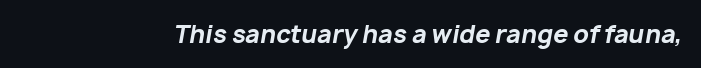
Quick note: underline off. The font is running at its bold setting. Nothing unusual about the tracking: characters are spaced as the font intends. Compared with ordinary roman type, these characters are visibly tilted.
